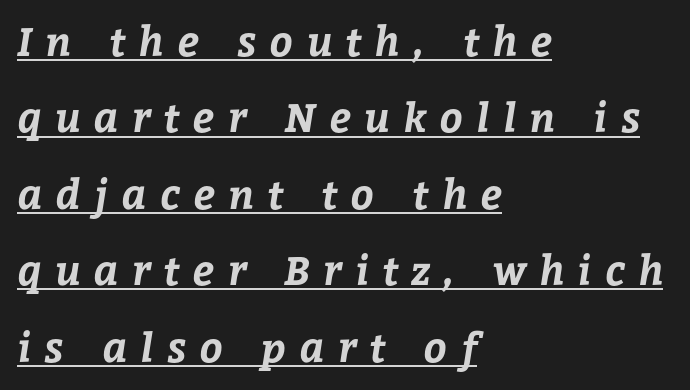
Character widths vary here, with narrow letters taking less room than wide ones. Students, note that the glyphs here are deliberately spaced far apart. On the weight axis this lands at bold, roughly 700. The rag falls on the right side of this text block. In designer terms, the underline attribute is active on this setting. The lines are spread far apart with generous leading.
